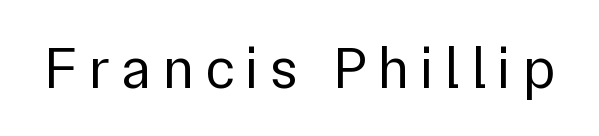
{"serif": "no", "italic": "no", "bold": "no", "weight": "regular", "width": "normal", "x_height": "medium", "monospaced": "no", "underline": "no", "glyph_px": 59}
